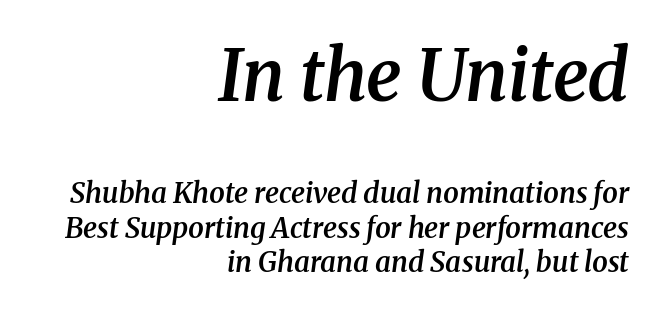
{"serif": "yes", "italic": "yes", "lean": "right", "slant_degrees": 8, "bold": "semi", "weight": "semibold", "width": "normal", "stroke_contrast": "medium", "x_height": "medium", "monospaced": "no", "underline": "no", "align": "right", "line_spacing_ratio": 1.23, "letter_spacing": "normal", "letter_spacing_em": 0.0, "larger_block": "first", "size_ratio": 2.54, "glyph_px": 71}
